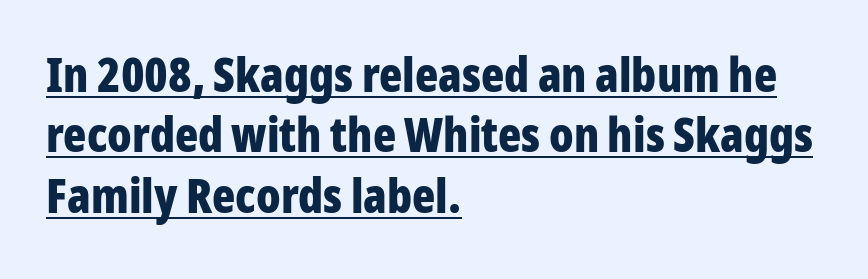
The image shows 48 px bold, condensed sans-serif type, upright; set left-aligned, normal line spacing (1.26x), normal letter spacing, underlined; low stroke contrast and a medium x-height.
